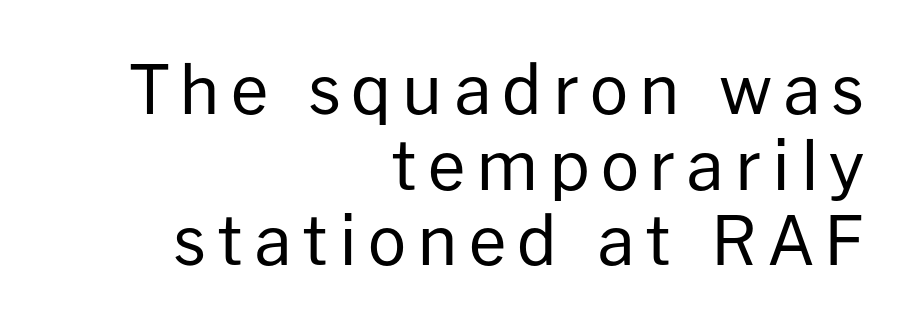
Underlining? Definitely not there. The letterforms sit at book weight or below. Serifs: no, the terminals of the letterforms are clean. These lines were composed using upright roman letters.
